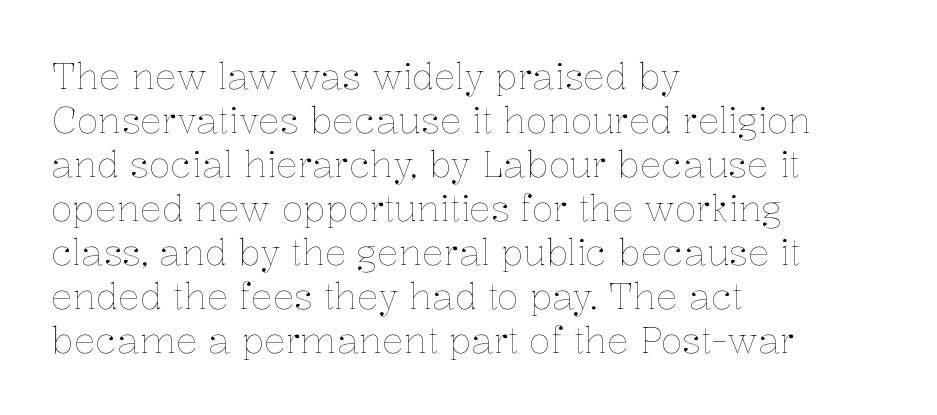
The image shows 36 px thin type, upright; set left-aligned, line spacing 1.22x, normal letter spacing, not underlined; low stroke contrast and a medium x-height.
